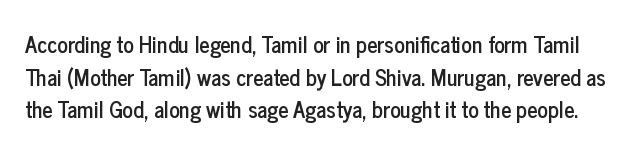
The image shows 22 px text type, upright; set normal line spacing (1.48x), normal letter spacing, not underlined.
